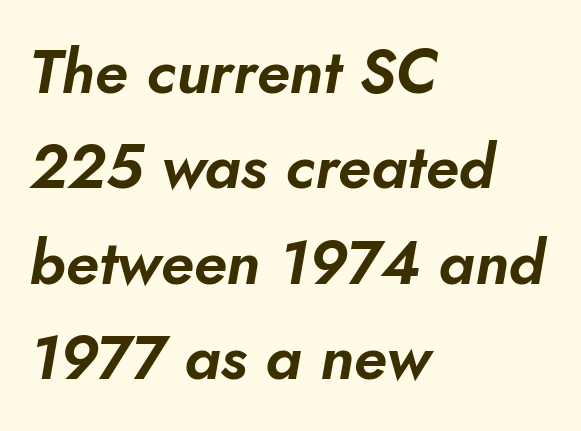
Q: Is the text italic (slanted)? A: Yes, it leans right by about 10 degrees.
Q: Is the text underlined? A: No.
Q: How is the paragraph aligned? A: Left-aligned.
Q: Is the spacing between letters normal or unusually wide? A: Normal.
Q: Is the spacing between lines tight, normal or loose? A: Normal.
Q: Width (condensed, normal, or wide)? A: Normal.
Q: Stroke contrast? A: Low.
Q: x-height? A: Small.
Q: Monospaced? A: No.
